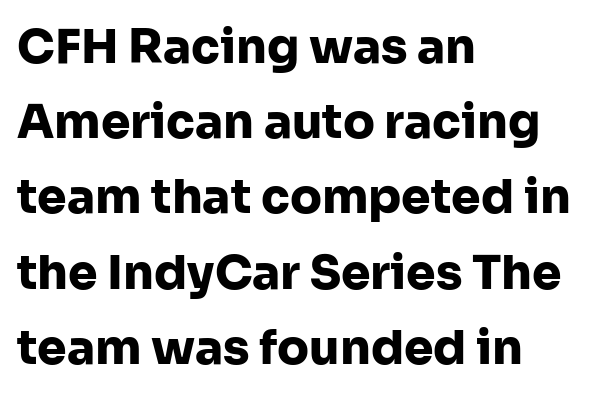
The characters display no serif detailing; their extremities are plain. The lines in this sample share a left origin and differ only in where they stop. This is heavy type, rendered in bold. The block of text has a typical density, with ordinary space between rows. Is this a fixed-width face? No — the glyphs have proportional, varying widths.
